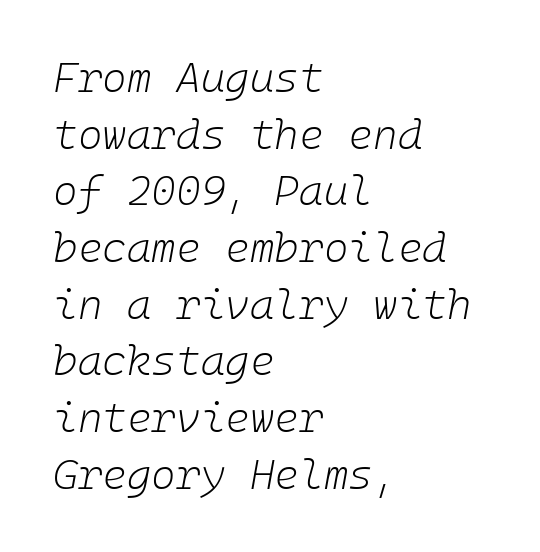
The ragged edge is on the right, which tells us the setting is flush left. Letters rest on an invisible, unmarked baseline. Each word holds together tightly as a unit, with standard inter-letter gaps. Ink coverage per letter is moderate at most. How would I describe the line gaps? Plain and ordinary.
